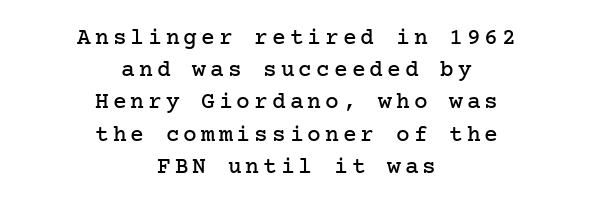
The image shows 23 px text type, upright; set centered, normal line spacing (1.4x), not underlined.
